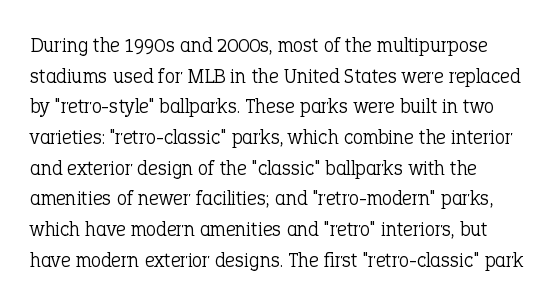
Q: Is the text bold? A: No.
Q: Is the text italic (slanted)? A: No, it is upright.
Q: Is the text underlined? A: No.
Q: How is the paragraph aligned? A: Left-aligned.
Q: Is the spacing between letters normal or unusually wide? A: Normal.
Q: Is the spacing between lines tight, normal or loose? A: Normal.
